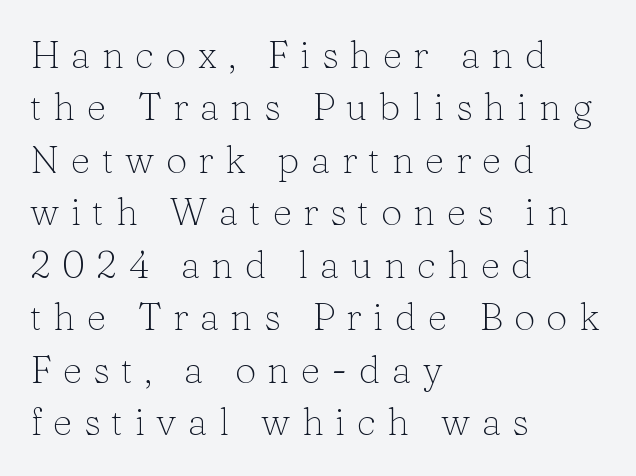
The typography opts for an upright posture over an oblique one. This rendering employs a face with finishing strokes, i.e., a serif. Leading matches the norm, producing a regular column. Words appear elongated and porous because spacing is wide.
